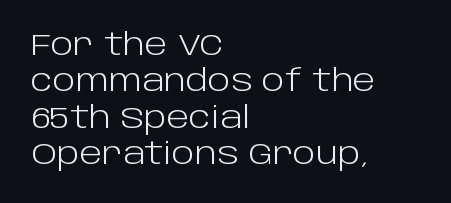
Q: Is the text bold? A: No.
Q: Is the text italic (slanted)? A: No, it is upright.
Q: Is the typeface a serif or a sans-serif typeface? A: Sans-serif.
Q: Is the text underlined? A: No.
Q: How is the paragraph aligned? A: Left-aligned.
Q: Is the spacing between letters normal or unusually wide? A: Normal.
Q: Width (condensed, normal, or wide)? A: Normal.
Q: Stroke contrast? A: Low.
Q: x-height? A: Large.
Q: Monospaced? A: No.
